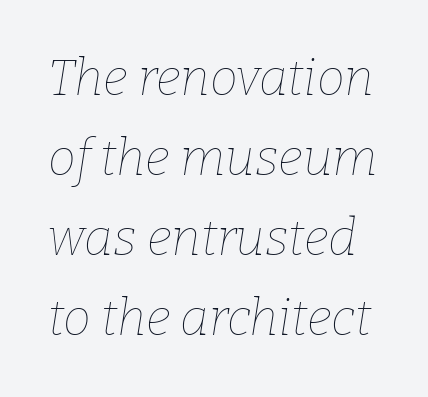
Q: Is the text bold? A: No.
Q: Is the text italic (slanted)? A: Yes, it leans right by about 9 degrees.
Q: Is the text underlined? A: No.
Q: Is the spacing between letters normal or unusually wide? A: Normal.
Q: Is the spacing between lines tight, normal or loose? A: Normal.
Q: Width (condensed, normal, or wide)? A: Normal.
Q: Stroke contrast? A: Low.
Q: x-height? A: Medium.
Q: Monospaced? A: No.
